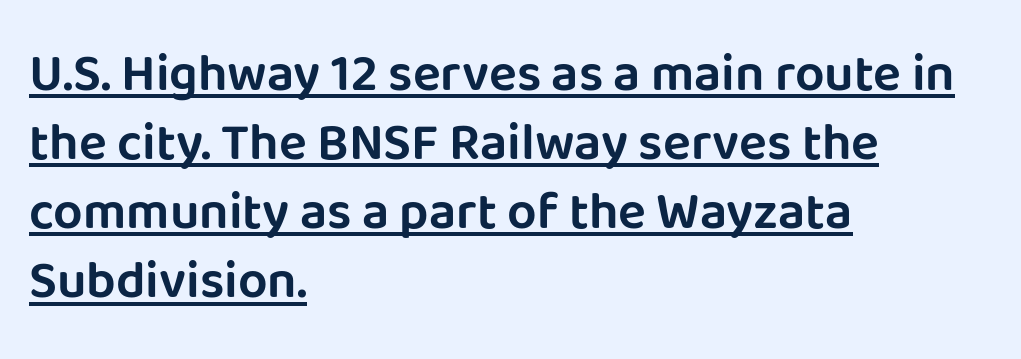
Looks like regular typesetting: each glyph gets only the width it needs. Nope, not italic — everything's standing straight. All the whitespace from short lines collects on the right. No feet cap the strokes, marking this as sans-serif type. Honestly, the underline is the first thing you notice here.
